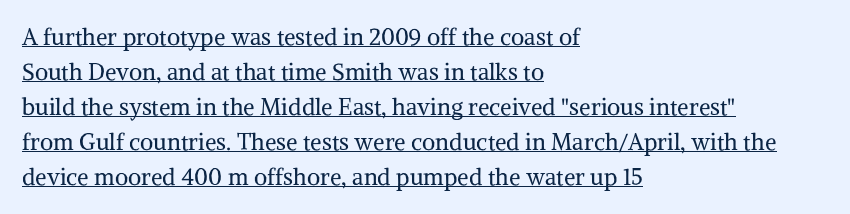
The lines sit at an ordinary, default distance from one another. Nothing heavy about these letters — not bold at all. Notice how the passage keeps a crisp vertical edge on the left only. Is there any slant? The stems are plumb.
